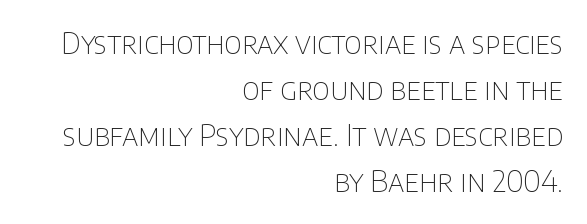
The image shows 29 px thin sans-serif type, upright; set right-aligned, normal line spacing (1.59x), normal letter spacing, not underlined; low stroke contrast and a large x-height.
